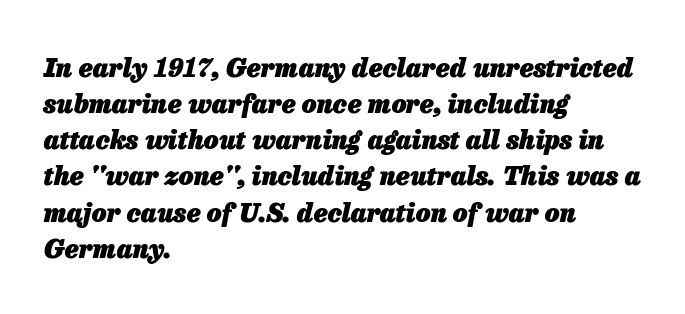
{"italic": "yes", "lean": "right", "slant_degrees": 13, "bold": "yes", "underline": "no", "align": "left", "line_spacing": "normal", "line_spacing_ratio": 1.39, "letter_spacing": "normal", "letter_spacing_em": 0.0, "glyph_px": 26}
